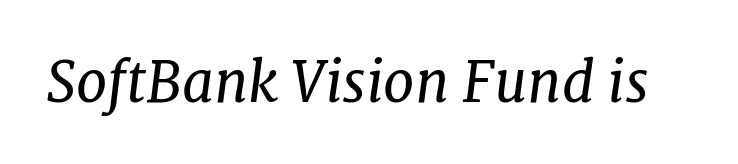
The image shows 56 px regular-weight serif type, italic (leaning right); set normal letter spacing, not underlined; low stroke contrast and a medium x-height.
